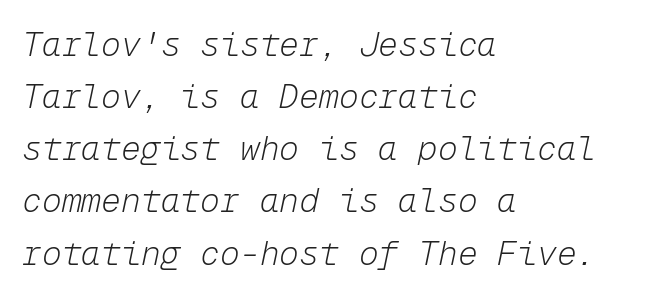
A quiet, ordinary-to-light weight characterises the typeface. Leftover space on each line is placed entirely after the last word. The letters march in equal steps, a hallmark of fixed-pitch type. Check under the words: just untouched page.
